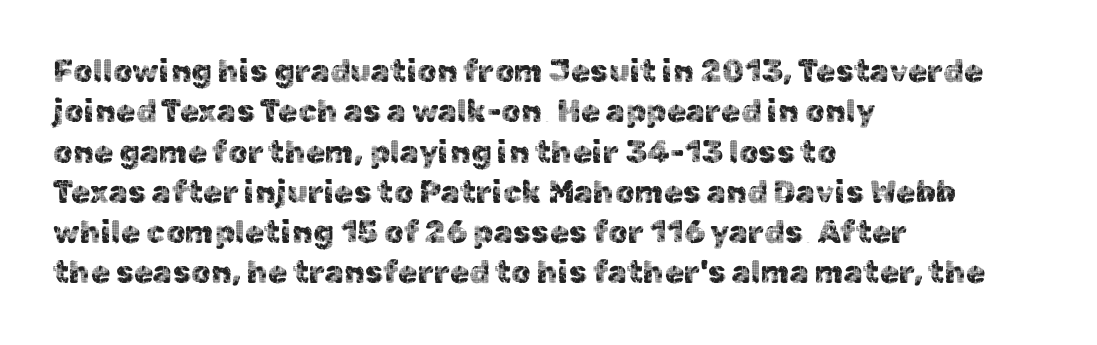
{"serif": "no", "italic": "no", "width": "normal", "x_height": "medium", "monospaced": "no", "underline": "no", "align": "left", "line_spacing": "normal", "line_spacing_ratio": 1.3, "letter_spacing": "normal", "letter_spacing_em": 0.0, "glyph_px": 31}
